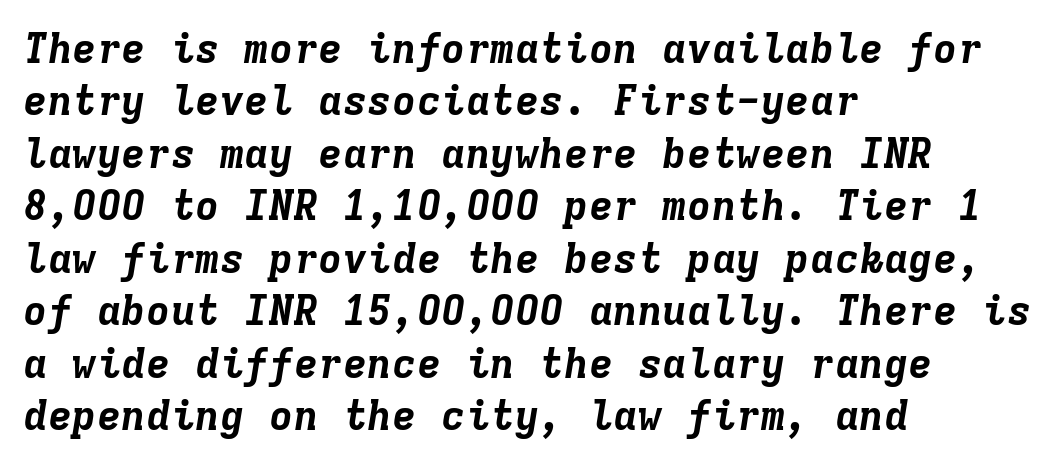
The image shows 41 px bold type, italic (leaning right), monospaced; set left-aligned, normal line spacing (1.28x), normal letter spacing, not underlined; low stroke contrast and a medium x-height.
